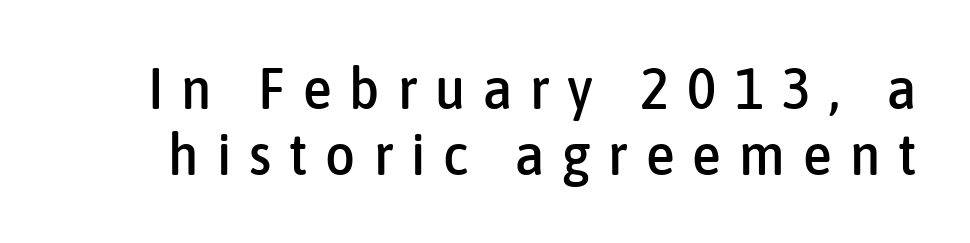
The image shows 58 px condensed sans-serif type, upright; set tight line spacing (1.14x), unusually wide letter spacing (+0.31 em), not underlined; low stroke contrast and a medium x-height.
